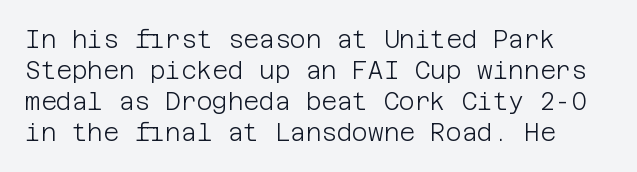
The image shows 24 px text type, upright; set normal line spacing (1.29x), normal letter spacing, not underlined.
